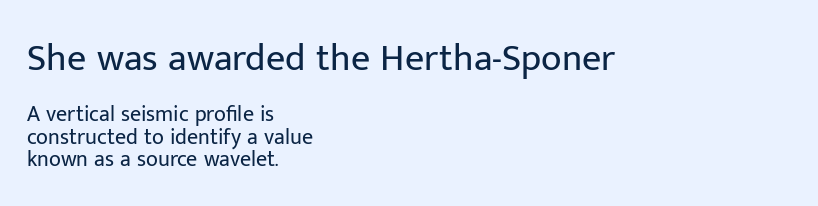
{"serif": "no", "italic": "no", "bold": "no", "weight": "regular", "width": "normal", "stroke_contrast": "low", "x_height": "medium", "monospaced": "no", "underline": "no", "align": "left", "line_spacing": "tight", "line_spacing_ratio": 1.02, "letter_spacing": "normal", "letter_spacing_em": 0.0, "larger_block": "first", "size_ratio": 1.73, "glyph_px": 38}
